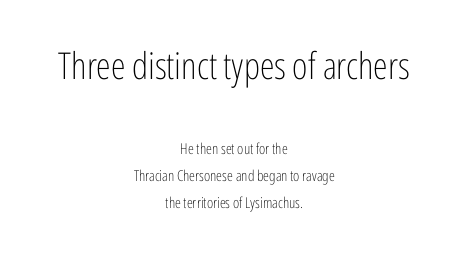
The tracking reads as untouched default to a designer's eye. The rendering shows plain stroke endings on the letterforms — a sans-serif design. Each letter keeps its own natural width here, so spacing adapts to shape. Is there any slant? The stems are plumb. Decoration check: the copy has no underline. Notice how the passage keeps no hard edge, just a central spine.
